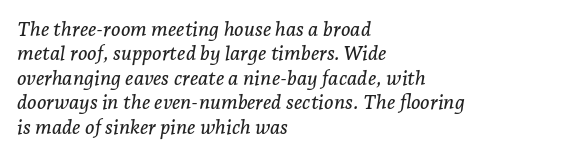
{"italic": "yes", "lean": "right", "slant_degrees": 7, "underline": "no", "align": "left", "line_spacing_ratio": 1.22, "letter_spacing": "normal", "letter_spacing_em": 0.0, "glyph_px": 20}
